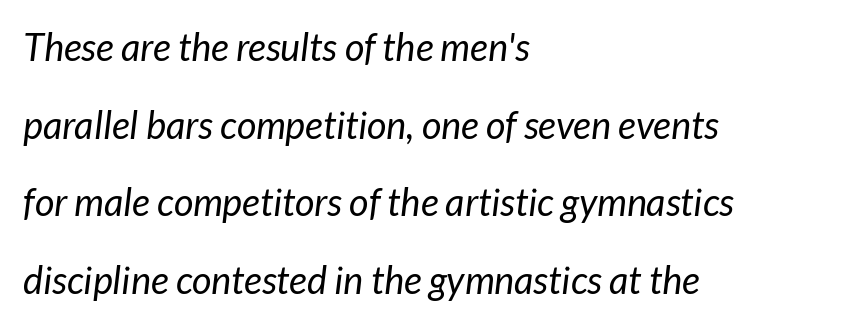
{"italic": "yes", "lean": "right", "slant_degrees": 7, "bold": "no", "weight": "regular", "width": "normal", "stroke_contrast": "low", "x_height": "medium", "monospaced": "no", "underline": "no", "align": "left", "line_spacing": "loose", "line_spacing_ratio": 2.04, "letter_spacing": "normal", "letter_spacing_em": 0.0, "glyph_px": 38}
